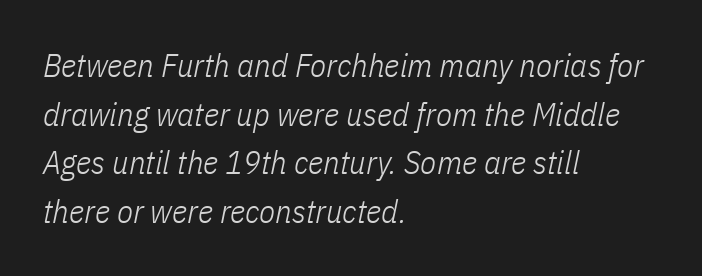
Each letter keeps its own natural width here, so spacing adapts to shape. Quick note: interline space is typical. The specimen omits any rule beneath the text block's lines. Rendered with sloped, italic letterforms.
